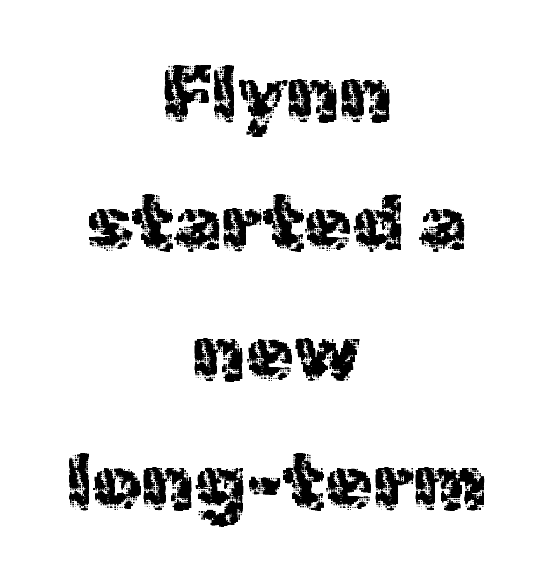
The image shows 78 px sans-serif type, upright; set centered, normal line spacing (1.66x), normal letter spacing, not underlined; a medium x-height.
